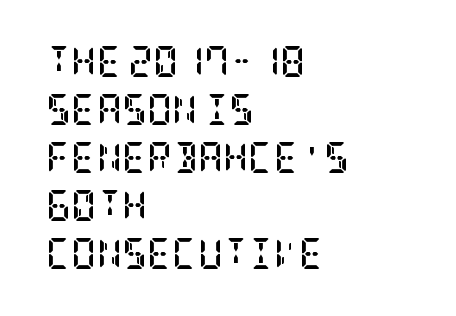
Spacing between characters is what you'd get straight out of the box. The font is running at its bold setting. Typeset ragged right — the left edge is the straight one. The text was rendered using a seriffed face with decorative stroke endings. Students, observe: this is what conventionally led text looks like.
